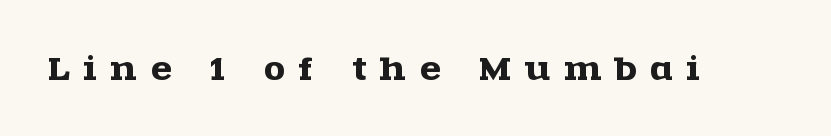
The image shows 30 px wide serif type, upright; set unusually wide letter spacing (+0.46 em), not underlined; a large x-height.
